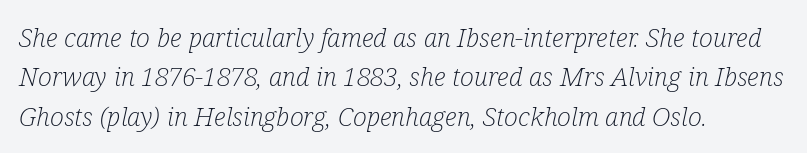
{"italic": "yes", "lean": "right", "slant_degrees": 12, "bold": "no", "underline": "no", "align": "left", "line_spacing": "normal", "line_spacing_ratio": 1.51, "letter_spacing": "normal", "letter_spacing_em": 0.0, "glyph_px": 26}
